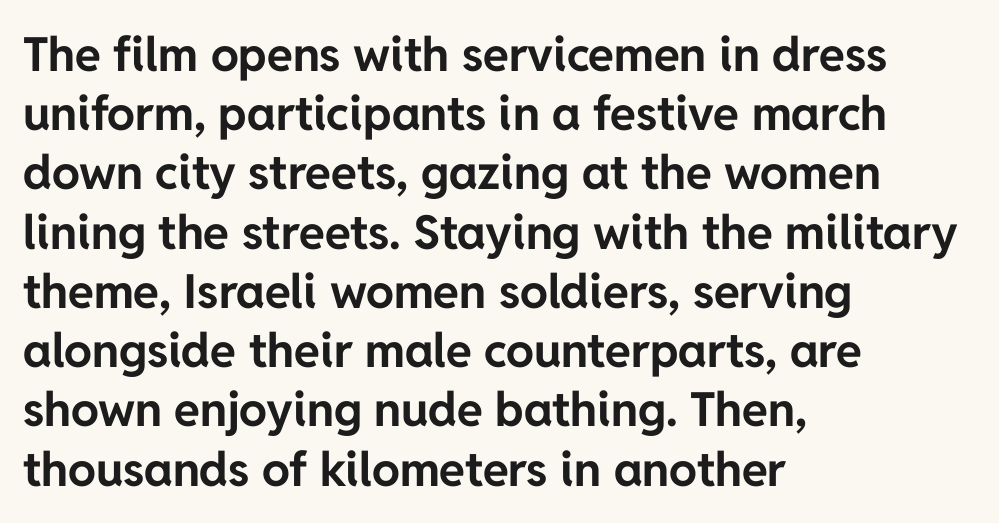
The image shows 47 px bold sans-serif type, upright; set left-aligned, normal line spacing (1.26x), normal letter spacing, not underlined; low stroke contrast and a medium x-height.
